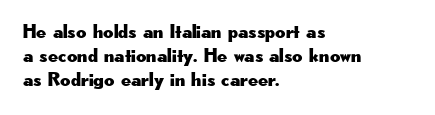
Q: Is the text italic (slanted)? A: No, it is upright.
Q: Is the text underlined? A: No.
Q: How is the paragraph aligned? A: Left-aligned.
Q: Is the spacing between letters normal or unusually wide? A: Normal.
